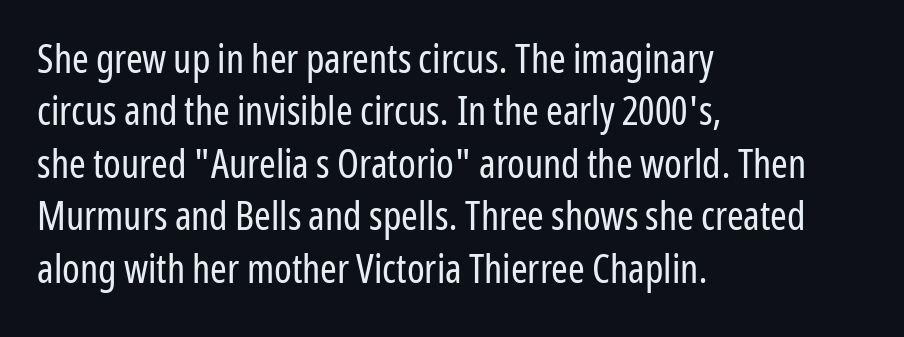
{"serif": "no", "italic": "no", "bold": "no", "weight": "regular", "width": "condensed", "stroke_contrast": "low", "x_height": "medium", "monospaced": "no", "underline": "no", "align": "left", "line_spacing": "normal", "line_spacing_ratio": 1.31, "letter_spacing": "normal", "letter_spacing_em": 0.0, "glyph_px": 40}
